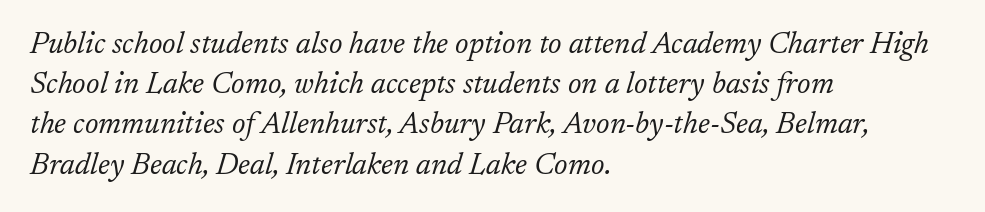
Compared with ordinary roman type, these characters are visibly tilted. Type style note: has serifs. No chunkiness to these letters — they're not bold. These lines are rendered in a variable-pitch font. The text block is weighted toward the left margin, trailing off unevenly rightward.
